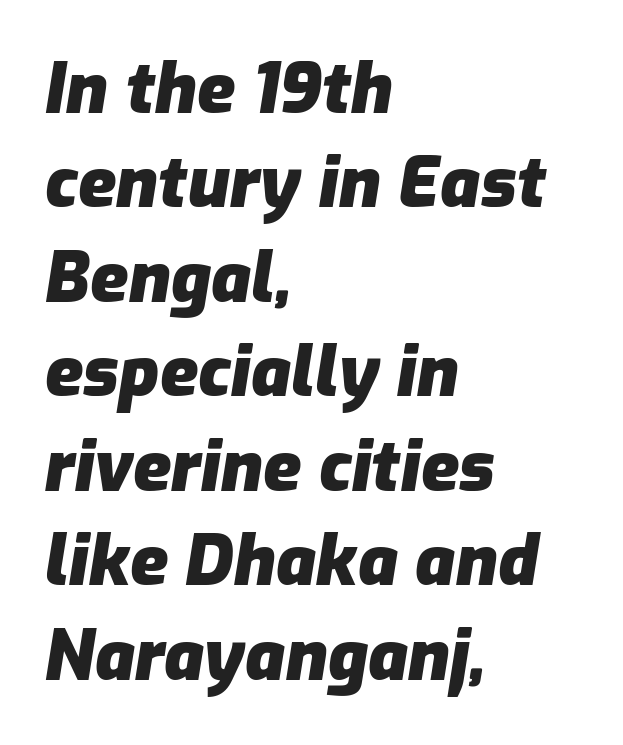
{"italic": "yes", "lean": "right", "slant_degrees": 9, "bold": "yes", "weight": "heavy", "width": "normal", "stroke_contrast": "low", "x_height": "medium", "monospaced": "no", "underline": "no", "align": "left", "line_spacing": "normal", "line_spacing_ratio": 1.35, "letter_spacing": "normal", "letter_spacing_em": 0.0, "glyph_px": 70}
